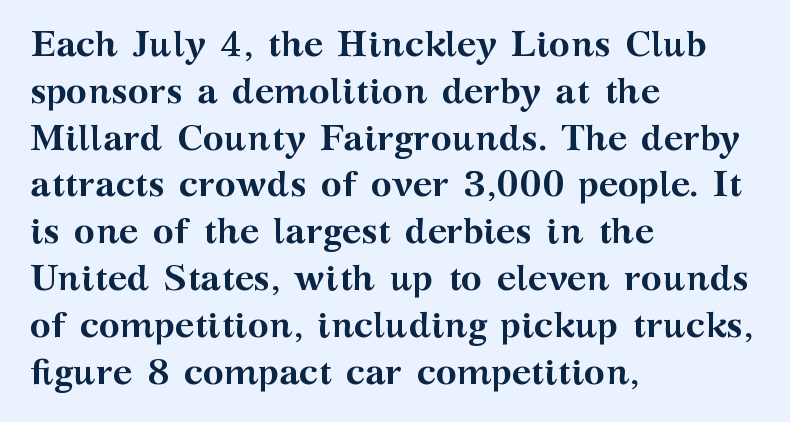
{"serif": "yes", "italic": "no", "bold": "yes", "weight": "semibold", "width": "wide", "stroke_contrast": "medium", "x_height": "medium", "monospaced": "no", "underline": "no", "align": "left", "line_spacing": "normal", "line_spacing_ratio": 1.3, "letter_spacing": "normal", "letter_spacing_em": 0.0, "glyph_px": 36}
